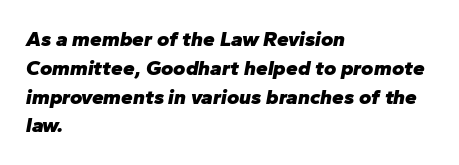
Q: Is the text bold? A: Yes.
Q: Is the text italic (slanted)? A: Yes, it leans right by about 10 degrees.
Q: Is the text underlined? A: No.
Q: How is the paragraph aligned? A: Left-aligned.
Q: Is the spacing between letters normal or unusually wide? A: Normal.
Q: Is the spacing between lines tight, normal or loose? A: Normal.
